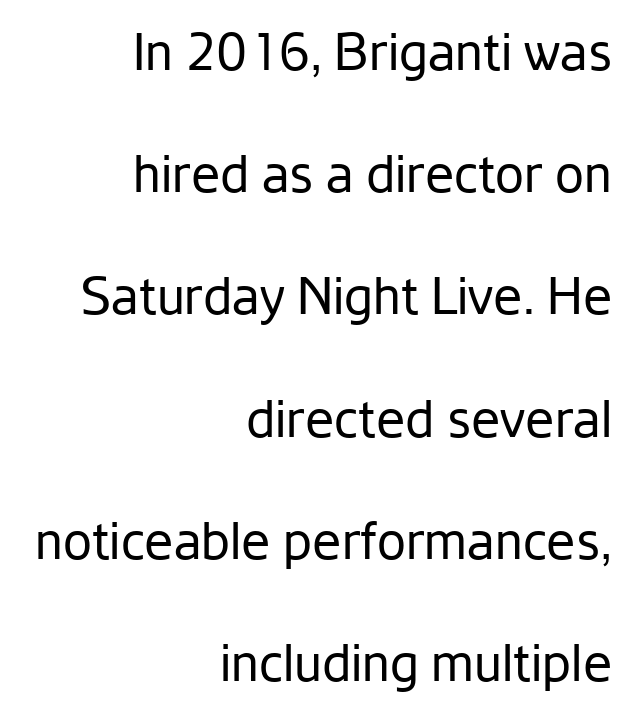
Q: Is the text bold? A: No.
Q: Is the text italic (slanted)? A: No, it is upright.
Q: Is the typeface a serif or a sans-serif typeface? A: Sans-serif.
Q: Is the text underlined? A: No.
Q: How is the paragraph aligned? A: Right-aligned.
Q: Is the spacing between letters normal or unusually wide? A: Normal.
Q: Is the spacing between lines tight, normal or loose? A: Loose.
Q: Width (condensed, normal, or wide)? A: Normal.
Q: Stroke contrast? A: Low.
Q: x-height? A: Medium.
Q: Monospaced? A: No.
